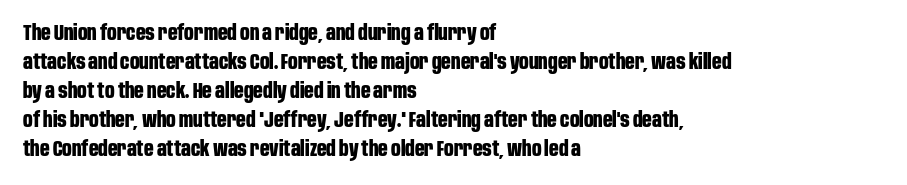
{"italic": "no", "bold": "yes", "underline": "no", "align": "left", "line_spacing": "normal", "line_spacing_ratio": 1.38, "letter_spacing": "normal", "letter_spacing_em": 0.0, "glyph_px": 21}
